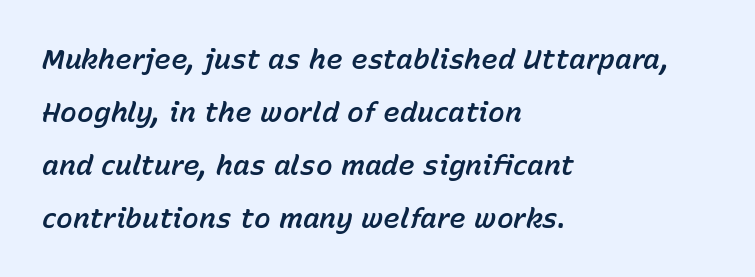
Varying glyph widths throughout — classic text-font behaviour. Anything drawn beneath the words? Only blank space. The axis of the letterforms is tilted away from vertical. Which margin do the lines hug? The left one — the right edge is uneven. In terms of letterspacing, this is plain default setting.
